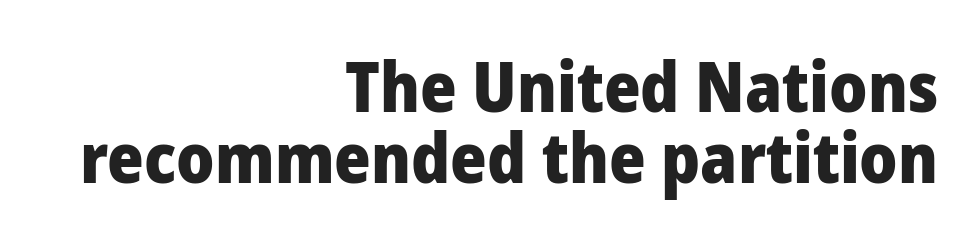
Q: Is the text bold? A: Yes.
Q: Is the text italic (slanted)? A: No, it is upright.
Q: Is the typeface a serif or a sans-serif typeface? A: Sans-serif.
Q: Is the text underlined? A: No.
Q: How is the paragraph aligned? A: Right-aligned.
Q: Is the spacing between letters normal or unusually wide? A: Normal.
Q: Is the spacing between lines tight, normal or loose? A: Tight.
Q: Width (condensed, normal, or wide)? A: Condensed.
Q: Stroke contrast? A: Low.
Q: x-height? A: Large.
Q: Monospaced? A: No.
